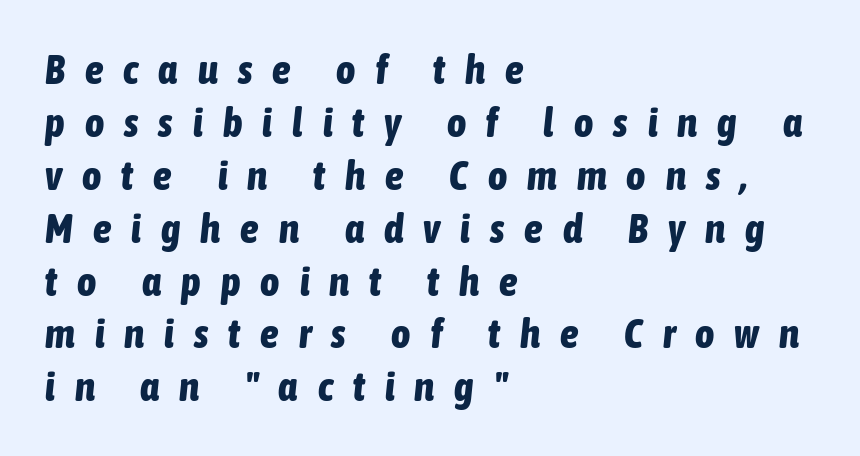
The image shows 41 px bold, condensed type, italic (leaning right); set left-aligned, normal line spacing (1.29x), unusually wide letter spacing (+0.49 em), not underlined; low stroke contrast and a medium x-height.
